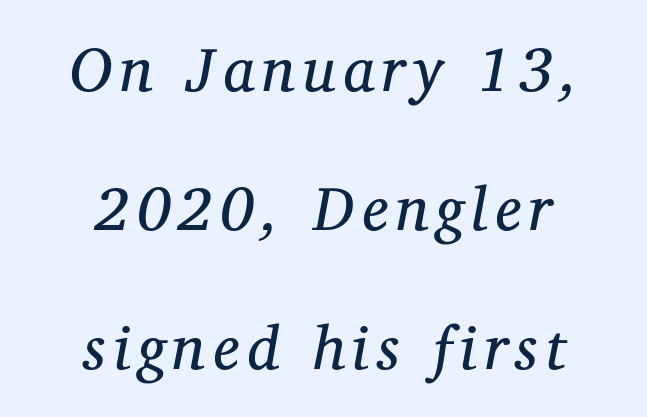
Honestly, the rows look like they've been pulled way apart. Descender tails drop into unmarked territory. This sample has the flowing, uneven cadence of proportional lettering. A typesetter would mark this as italic. Serifs: yes, visible at the terminals of the letterforms.
